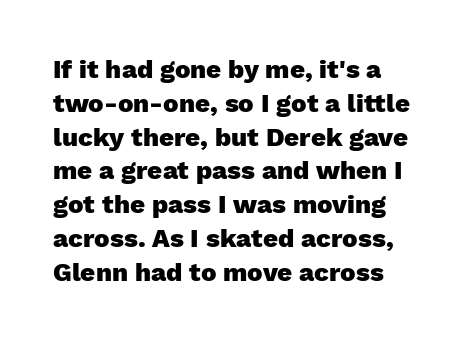
Lines of text with bare space underneath. Regarding leading, the lines here are spaced in the standard way. If you drew a line through each stem, it would be perfectly vertical. This rendering leaves character spacing at its baseline value. As a designer I'd log this as weight 700, bold.
